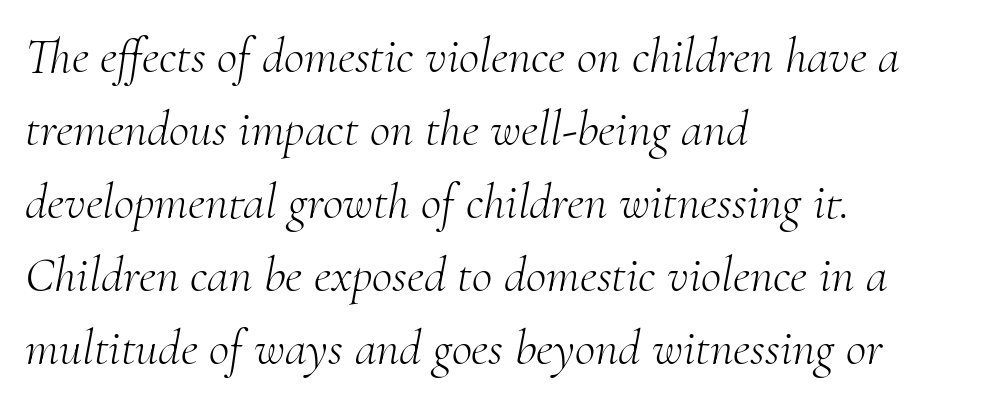
{"serif": "yes", "italic": "yes", "lean": "right", "slant_degrees": 10, "bold": "no", "weight": "light", "width": "normal", "stroke_contrast": "medium", "x_height": "small", "monospaced": "no", "underline": "no", "align": "left", "line_spacing": "normal", "line_spacing_ratio": 1.46, "letter_spacing": "normal", "letter_spacing_em": 0.0, "glyph_px": 50}
